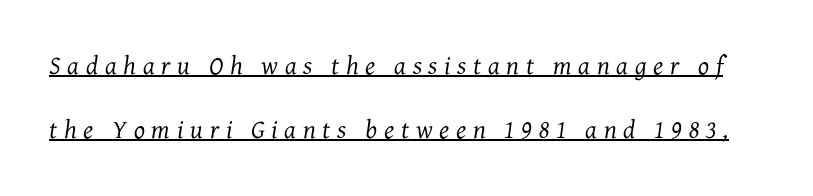
{"italic": "yes", "lean": "right", "slant_degrees": 7, "bold": "no", "underline": "yes", "line_spacing": "loose", "line_spacing_ratio": 2.47, "letter_spacing": "wide", "letter_spacing_em": 0.26, "glyph_px": 26}
